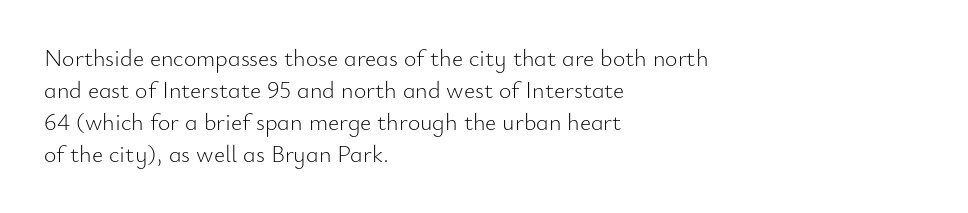
The image shows 24 px text type, upright; set left-aligned, normal line spacing (1.33x), normal letter spacing, not underlined.
